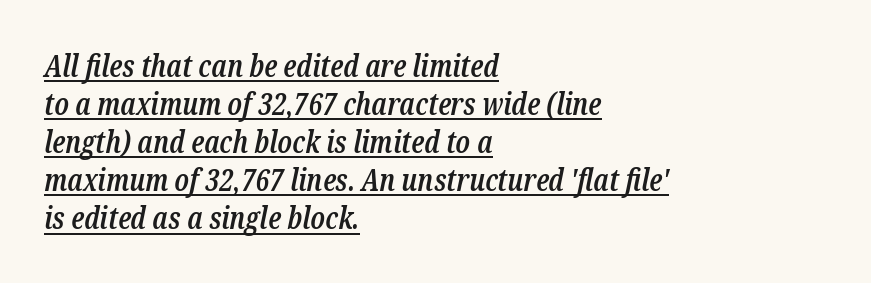
The image shows 30 px semibold, condensed serif type, italic (leaning right); set left-aligned, normal line spacing (1.27x), normal letter spacing, underlined; low stroke contrast and a medium x-height.
